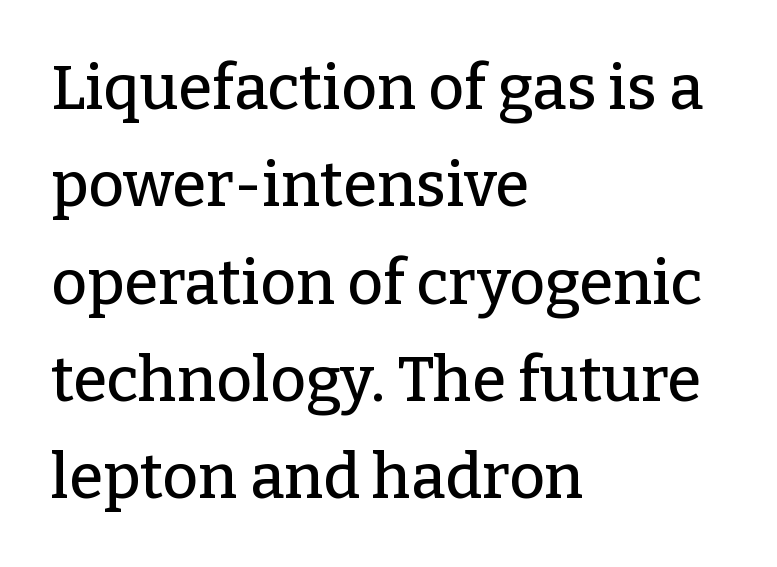
Q: Is the text italic (slanted)? A: No, it is upright.
Q: Is the typeface a serif or a sans-serif typeface? A: Serif.
Q: Is the text underlined? A: No.
Q: How is the paragraph aligned? A: Left-aligned.
Q: Is the spacing between letters normal or unusually wide? A: Normal.
Q: Is the spacing between lines tight, normal or loose? A: Normal.
Q: Width (condensed, normal, or wide)? A: Normal.
Q: Stroke contrast? A: Low.
Q: x-height? A: Medium.
Q: Monospaced? A: No.
